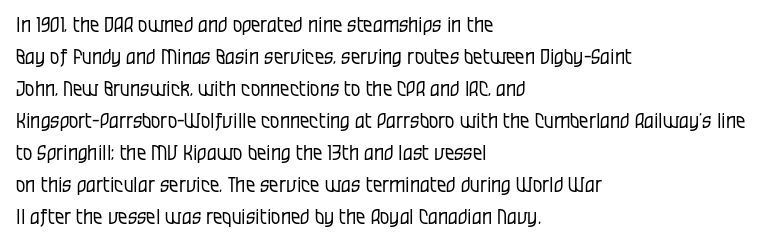
Q: Is the text bold? A: No.
Q: Is the text italic (slanted)? A: No, it is upright.
Q: Is the text underlined? A: No.
Q: How is the paragraph aligned? A: Left-aligned.
Q: Is the spacing between letters normal or unusually wide? A: Normal.
Q: Is the spacing between lines tight, normal or loose? A: Normal.
